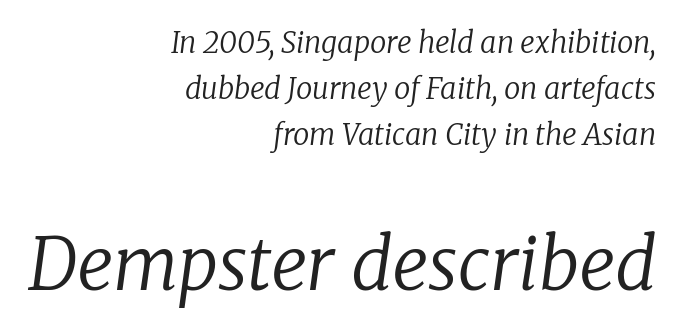
The space directly below the letters is spotless. An italicized treatment has been applied to the whole sample. Little horizontal feet cap the strokes, marking this as serif type. Regular leading. Size hierarchy here favors the trailing block over the leading one. The horizontal fit of the characters is conventional and even.
